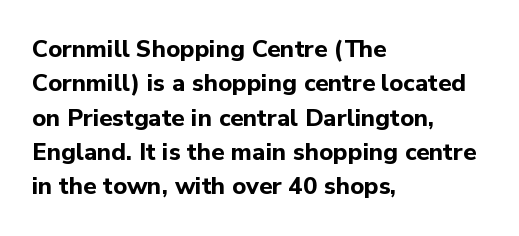
The passage shown is emphatically bold. The space directly below the letters is spotless. Italic? Not at all — the glyphs are vertical. The block of text has a typical density, with ordinary space between rows.
